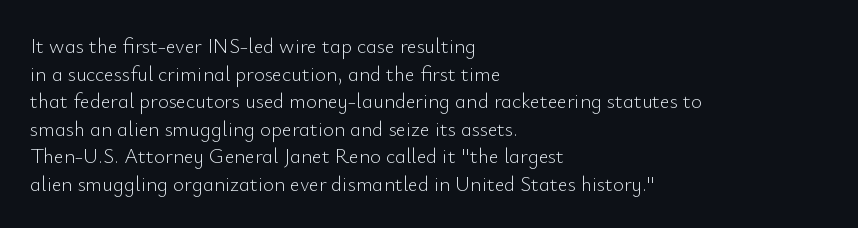
Q: Is the text bold? A: No.
Q: Is the text italic (slanted)? A: No, it is upright.
Q: Is the text underlined? A: No.
Q: How is the paragraph aligned? A: Left-aligned.
Q: Is the spacing between letters normal or unusually wide? A: Normal.
Q: Is the spacing between lines tight, normal or loose? A: Normal.
